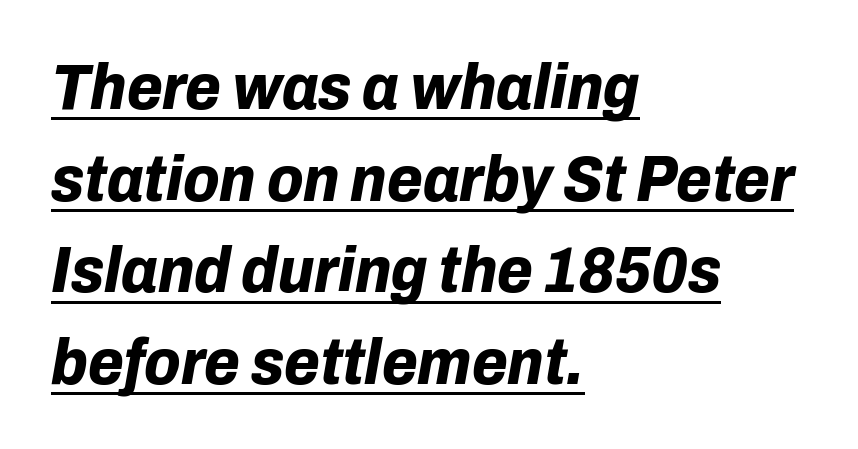
{"italic": "yes", "lean": "right", "slant_degrees": 10, "bold": "yes", "weight": "bold", "width": "normal", "stroke_contrast": "low", "x_height": "medium", "monospaced": "no", "underline": "yes", "align": "left", "line_spacing": "normal", "line_spacing_ratio": 1.41, "letter_spacing": "normal", "letter_spacing_em": 0.0, "glyph_px": 65}
